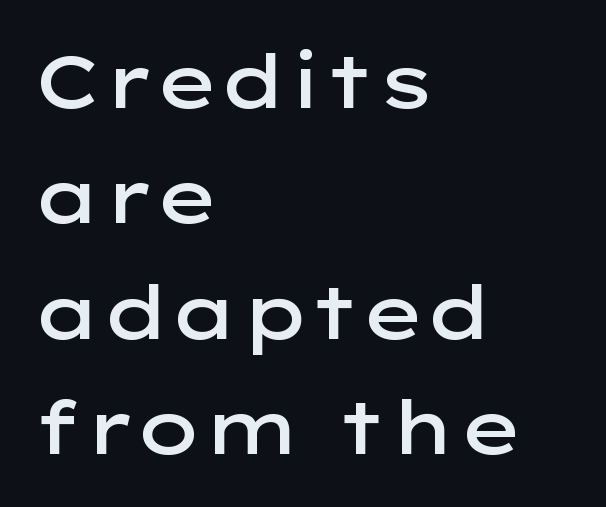
Each letter keeps its own natural width here, so spacing adapts to shape. A somewhat darkened texture: the type is semibold rather than bold. Each new line begins a customary step beneath the previous one. The letters stand upright; this is a roman face. This sample uses a sans-serif face. Default kerning and tracking; the words read as compact shapes.
